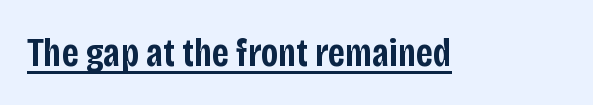
{"serif": "no", "italic": "no", "bold": "semi", "weight": "semibold", "width": "condensed", "stroke_contrast": "low", "x_height": "large", "monospaced": "no", "underline": "yes", "letter_spacing": "normal", "letter_spacing_em": 0.0, "glyph_px": 41}
